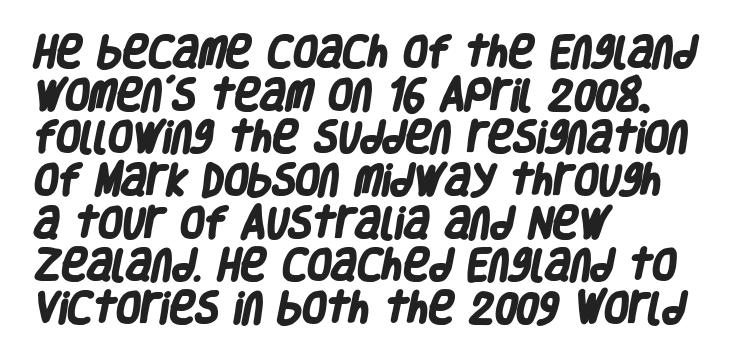
Line starts are locked; line ends wander. Is this a fixed-width face? No — the glyphs have proportional, varying widths. The passage shown is not underscored anywhere. Standard letterfit; no display-style spreading of the glyphs. This rendering employs a face without finishing strokes, i.e., a sans-serif. Heavy-handed strokes throughout: this text is bold.
